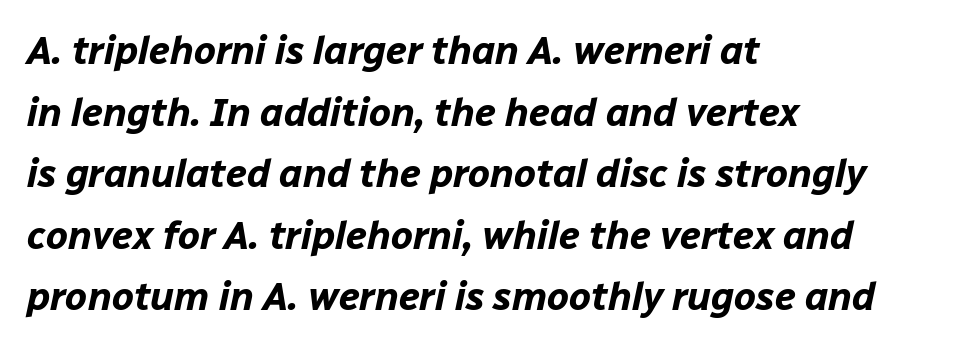
Q: Is the text bold? A: Yes.
Q: Is the text italic (slanted)? A: Yes, it leans right by about 12 degrees.
Q: Is the text underlined? A: No.
Q: How is the paragraph aligned? A: Left-aligned.
Q: Is the spacing between letters normal or unusually wide? A: Normal.
Q: Is the spacing between lines tight, normal or loose? A: Normal.
Q: Width (condensed, normal, or wide)? A: Normal.
Q: Stroke contrast? A: Low.
Q: x-height? A: Medium.
Q: Monospaced? A: No.
